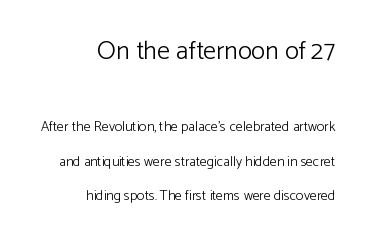
The image shows 26 px text type, upright; set right-aligned, loose line spacing (2.47x), normal letter spacing, not underlined; the first (top) block is 1.86x larger.
